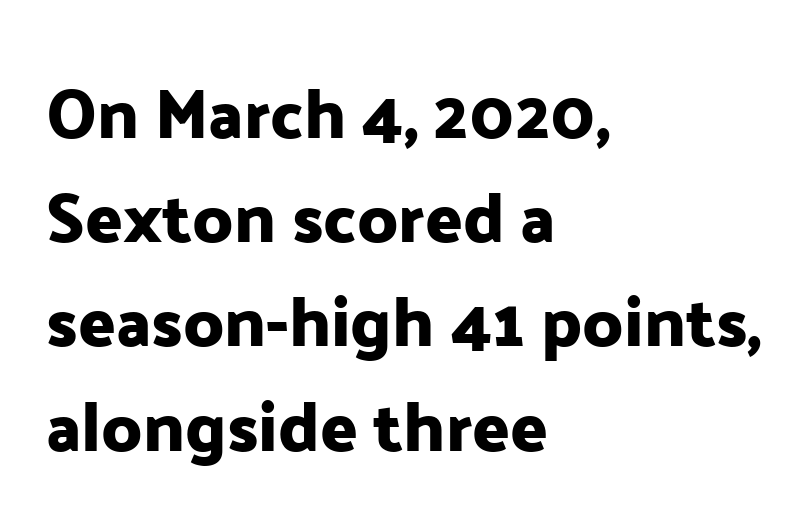
Q: Is the text italic (slanted)? A: No, it is upright.
Q: Is the typeface a serif or a sans-serif typeface? A: Sans-serif.
Q: Is the text underlined? A: No.
Q: How is the paragraph aligned? A: Left-aligned.
Q: Is the spacing between letters normal or unusually wide? A: Normal.
Q: Is the spacing between lines tight, normal or loose? A: Normal.
Q: Width (condensed, normal, or wide)? A: Normal.
Q: Stroke contrast? A: Low.
Q: x-height? A: Medium.
Q: Monospaced? A: No.
